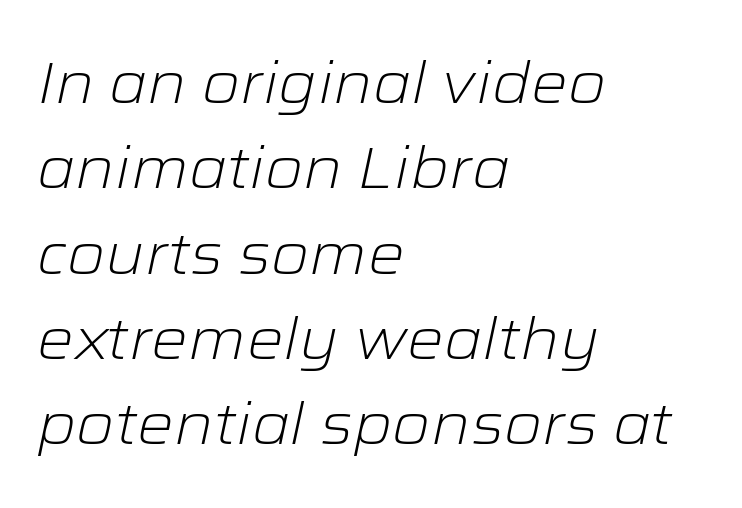
Q: Is the text bold? A: No.
Q: Is the text italic (slanted)? A: Yes, it leans right by about 12 degrees.
Q: Is the text underlined? A: No.
Q: How is the paragraph aligned? A: Left-aligned.
Q: Is the spacing between letters normal or unusually wide? A: Normal.
Q: Is the spacing between lines tight, normal or loose? A: Normal.
Q: Width (condensed, normal, or wide)? A: Wide.
Q: Stroke contrast? A: Low.
Q: x-height? A: Medium.
Q: Monospaced? A: No.
